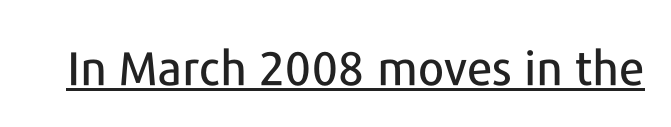
The image shows 47 px sans-serif type, upright; set normal letter spacing, underlined; low stroke contrast and a medium x-height.
